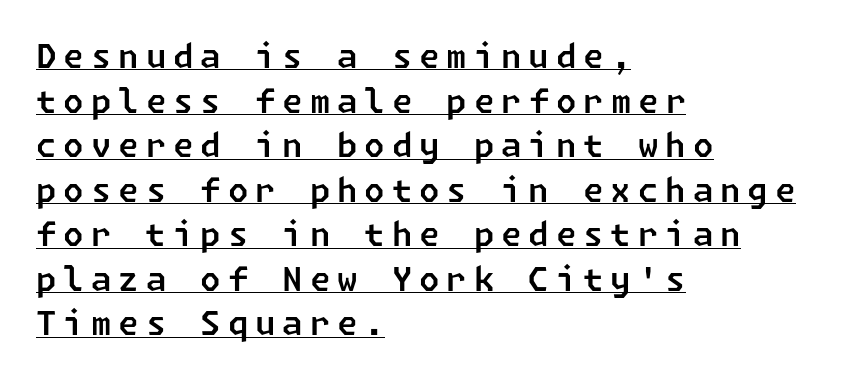
The leading is moderate, giving the passage an even texture. Casual observation: everything's shoved over to the left. Notice how a bar underscores the lettering throughout. Is the letter spacing exaggerated? Yes — the characters are pushed far apart. Letterform terminals end flat and unadorned throughout the passage.
